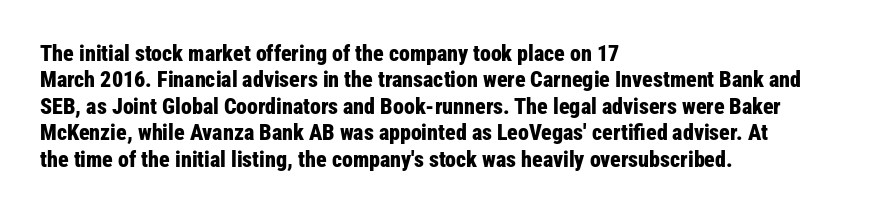
The image shows 22 px bold type, upright; set left-aligned, line spacing 1.2x, normal letter spacing, not underlined.
